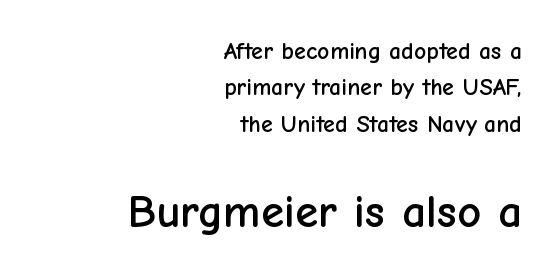
Baseline-to-baseline distance is the conventional proportion of letter height. The second block has been scaled up relative to the first. Character widths vary here, with narrow letters taking less room than wide ones. The letters sit at their default tracking, neither squeezed nor spread.
